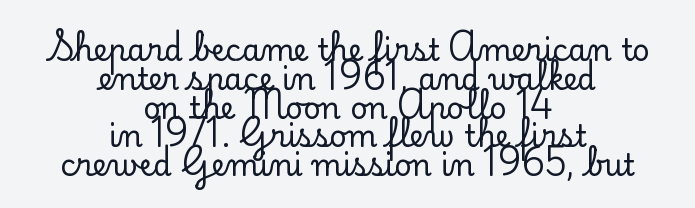
{"serif": "yes", "italic": "no", "width": "normal", "stroke_contrast": "low", "x_height": "small", "monospaced": "no", "underline": "no", "align": "center", "line_spacing": "tight", "line_spacing_ratio": 0.96, "letter_spacing": "normal", "letter_spacing_em": 0.0, "glyph_px": 30}
